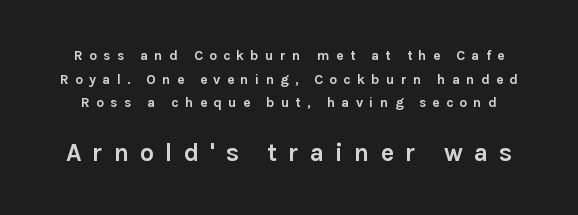
Q: Is the text bold? A: Yes.
Q: Is the text italic (slanted)? A: No, it is upright.
Q: Is the text underlined? A: No.
Q: Is the spacing between letters normal or unusually wide? A: Unusually wide.
Q: Is the spacing between lines tight, normal or loose? A: Normal.
Q: Which block of text is set in a larger size, the first (top) or the second (bottom)? A: The second (bottom) one.
